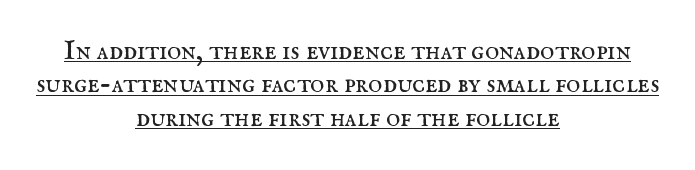
Q: Is the text bold? A: No.
Q: Is the text italic (slanted)? A: No, it is upright.
Q: Is the text underlined? A: Yes.
Q: How is the paragraph aligned? A: Centered.
Q: Is the spacing between letters normal or unusually wide? A: Normal.
